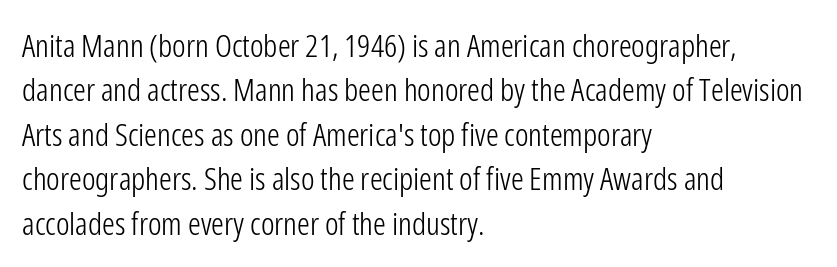
{"serif": "no", "italic": "no", "bold": "no", "weight": "light", "width": "condensed", "stroke_contrast": "low", "x_height": "medium", "monospaced": "no", "underline": "no", "align": "left", "line_spacing": "normal", "line_spacing_ratio": 1.39, "letter_spacing": "normal", "letter_spacing_em": 0.0, "glyph_px": 32}
